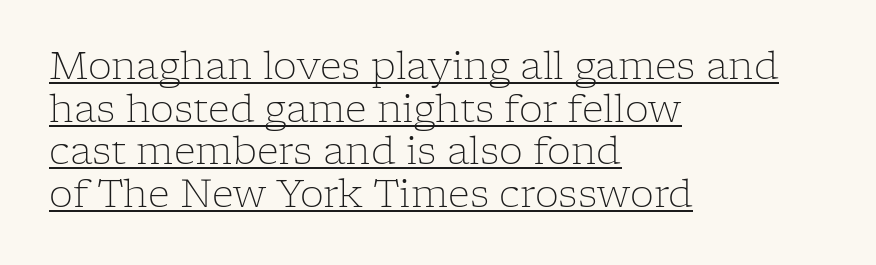
The image shows 38 px light serif type, upright; set left-aligned, tight line spacing (1.12x), normal letter spacing, underlined; low stroke contrast and a medium x-height.
